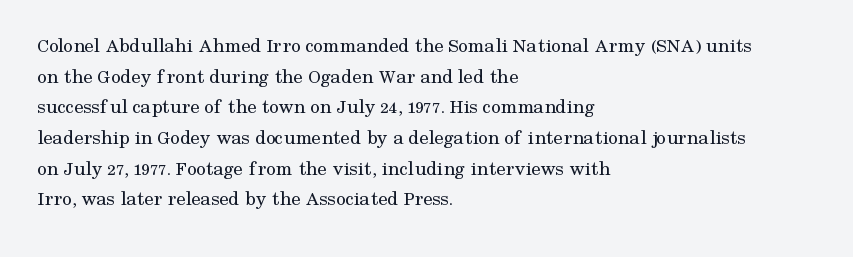
Q: Is the text bold? A: No.
Q: Is the text italic (slanted)? A: No, it is upright.
Q: Is the text underlined? A: No.
Q: How is the paragraph aligned? A: Left-aligned.
Q: Is the spacing between letters normal or unusually wide? A: Normal.
Q: Is the spacing between lines tight, normal or loose? A: Normal.
